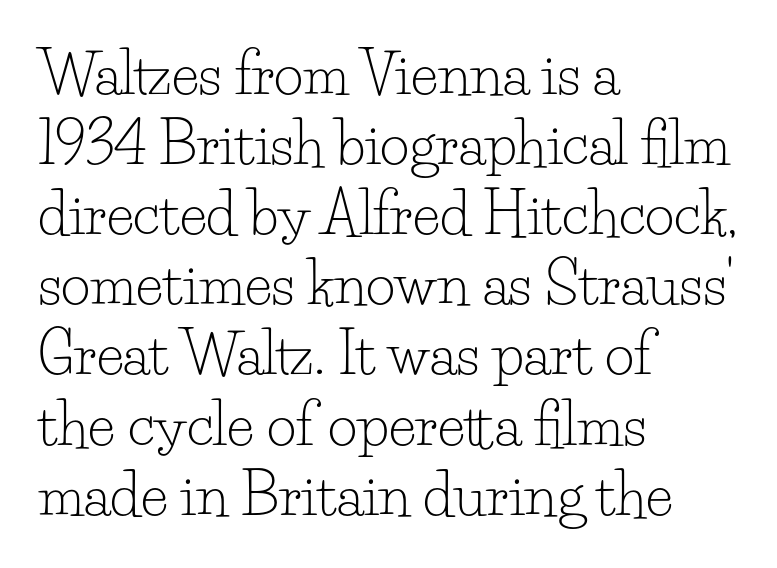
Every character sits straight up, as roman type does. Weight: regular or lighter. Nobody drew a line under any word here. The passage is arranged the way most books set body copy — flush left.
